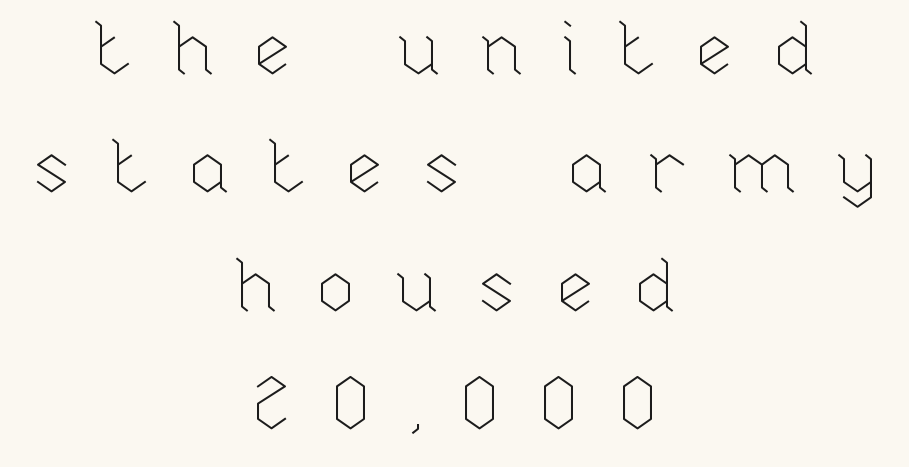
{"italic": "no", "bold": "no", "weight": "thin", "width": "normal", "stroke_contrast": "low", "x_height": "medium", "monospaced": "no", "underline": "no", "align": "center", "line_spacing": "normal", "line_spacing_ratio": 1.58, "letter_spacing": "wide", "letter_spacing_em": 0.48, "glyph_px": 75}
